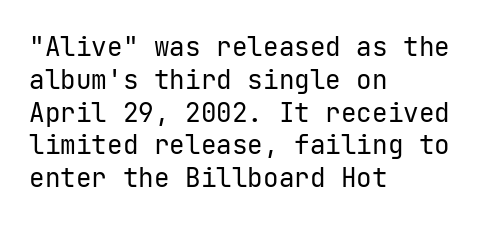
{"italic": "no", "bold": "no", "underline": "no", "align": "left", "line_spacing": "normal", "line_spacing_ratio": 1.26, "letter_spacing": "normal", "letter_spacing_em": 0.0, "glyph_px": 26}
